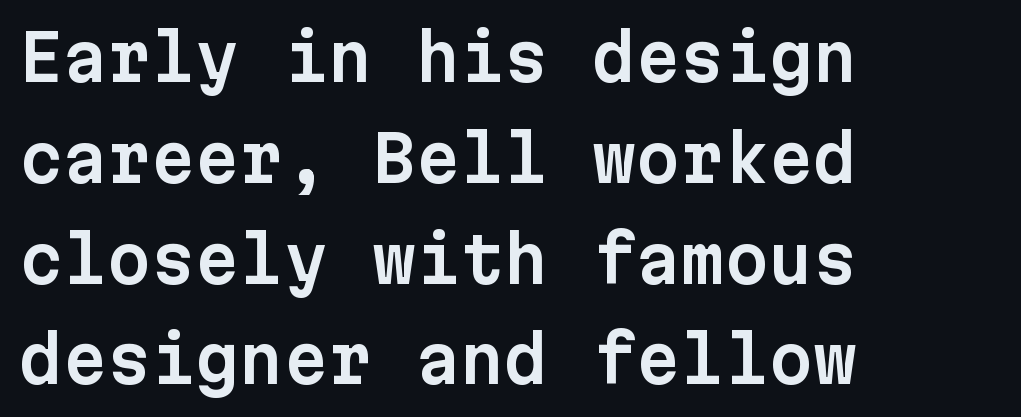
Vertical spacing — default. The passage is arranged the way most books set body copy — flush left. Does the lettering tilt? It doesn't — this is upright. Check under the words: just untouched page. Is this a sans? Yes — the strokes have no serifs.
